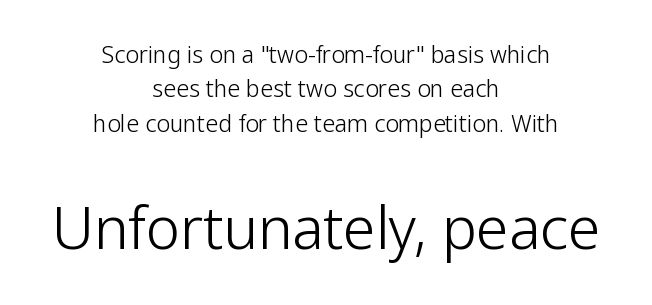
These lines are centered, leaving both edges ragged. Is the type heavy? It reads as light-to-regular instead. Here the designer chose a conventional face with non-uniform glyph widths. Character size in the trailing block exceeds that of the leading block.
